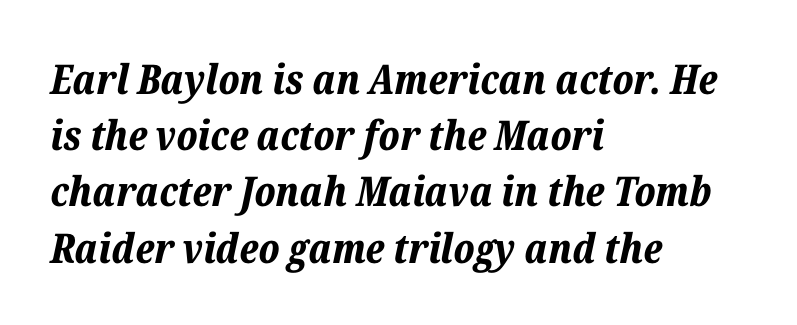
The image shows 41 px bold type, italic (leaning right); set left-aligned, normal line spacing (1.37x), normal letter spacing, not underlined; low stroke contrast and a medium x-height.
